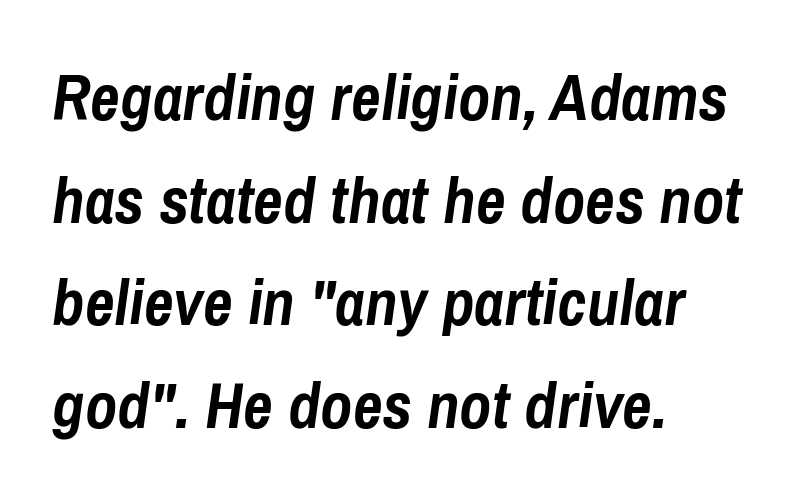
Observe the ordinary spacing: letters are neighbours, not strangers. The passage shown leans; its letterforms are oblique. Summary of vertical rhythm: regular, with standard interline spacing. Varying glyph widths throughout — classic text-font behaviour. The glyphs are unaccompanied by any horizontal stroke below them. I'd describe the lettering as bold — thick and assertive.
